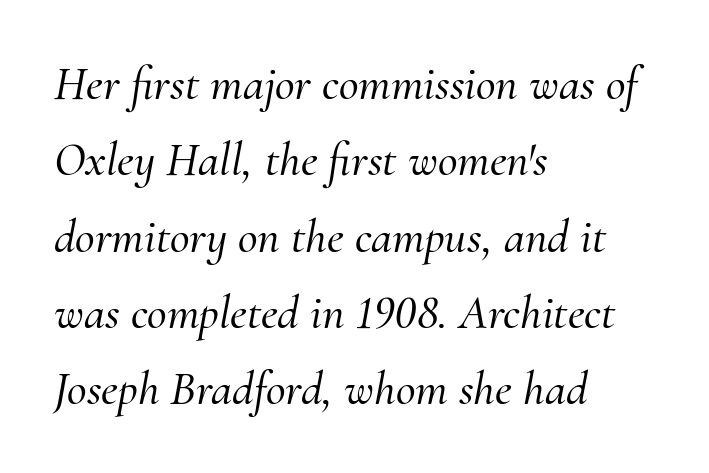
Vertically, the passage feels balanced, rows spaced as you'd expect. The passage shown is typeset with a serif family. Notice how the passage keeps a crisp vertical edge on the left only. Emphasis-style slanted type is in use. This sample has the flowing, uneven cadence of proportional lettering.
